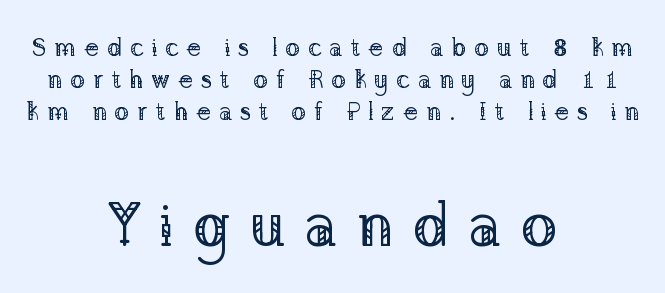
Quick note: not italic, upright. The face used here is rendered with a markedly widened letterfit. Do the characters align in a grid? No, the font is proportional. The typesetting does not lean heavy: it is not bold. The second block has been scaled up relative to the first.
